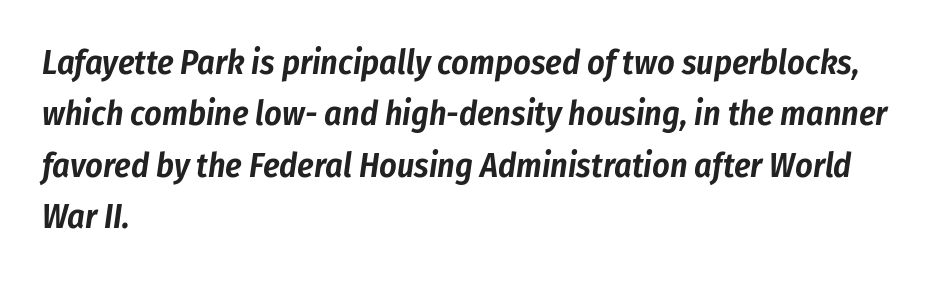
{"italic": "yes", "lean": "right", "slant_degrees": 8, "width": "condensed", "stroke_contrast": "low", "x_height": "medium", "monospaced": "no", "underline": "no", "align": "left", "line_spacing": "normal", "line_spacing_ratio": 1.51, "letter_spacing": "normal", "letter_spacing_em": 0.0, "glyph_px": 34}
